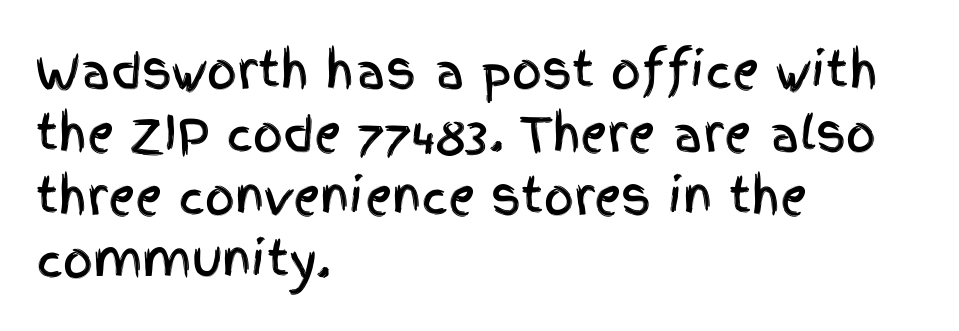
{"serif": "no", "italic": "no", "width": "condensed", "x_height": "large", "monospaced": "no", "underline": "no", "align": "left", "line_spacing": "normal", "line_spacing_ratio": 1.34, "letter_spacing": "normal", "letter_spacing_em": 0.0, "glyph_px": 47}
